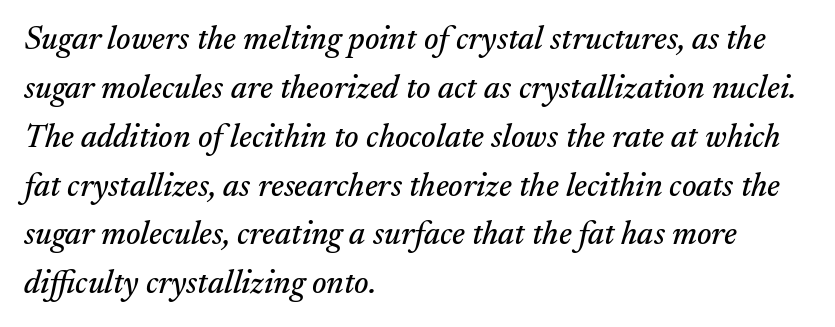
{"serif": "yes", "italic": "yes", "lean": "right", "slant_degrees": 17, "width": "normal", "stroke_contrast": "medium", "x_height": "small", "monospaced": "no", "underline": "no", "align": "left", "line_spacing": "normal", "line_spacing_ratio": 1.48, "letter_spacing": "normal", "letter_spacing_em": 0.0, "glyph_px": 33}
